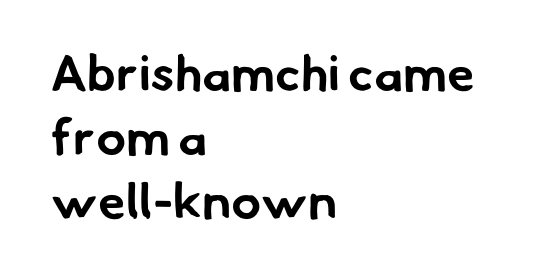
{"serif": "no", "bold": "yes", "weight": "bold", "width": "normal", "stroke_contrast": "low", "x_height": "small", "monospaced": "no", "underline": "no", "align": "left", "line_spacing": "normal", "line_spacing_ratio": 1.28, "letter_spacing": "normal", "letter_spacing_em": 0.0, "glyph_px": 50}
